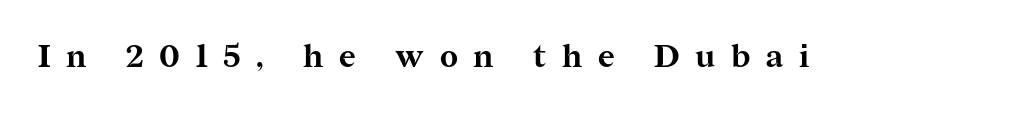
Q: Is the text bold? A: Yes.
Q: Is the text italic (slanted)? A: No, it is upright.
Q: Is the typeface a serif or a sans-serif typeface? A: Serif.
Q: Is the text underlined? A: No.
Q: Is the spacing between letters normal or unusually wide? A: Unusually wide.
Q: Width (condensed, normal, or wide)? A: Normal.
Q: Stroke contrast? A: Medium.
Q: x-height? A: Medium.
Q: Monospaced? A: No.
